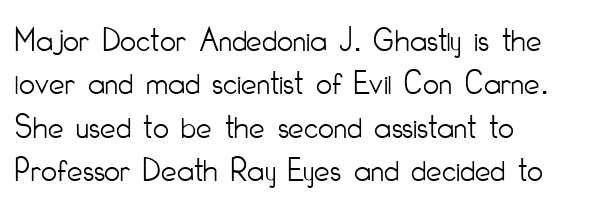
Q: Is the text bold? A: No.
Q: Is the text italic (slanted)? A: No, it is upright.
Q: Is the typeface a serif or a sans-serif typeface? A: Sans-serif.
Q: Is the text underlined? A: No.
Q: How is the paragraph aligned? A: Left-aligned.
Q: Is the spacing between letters normal or unusually wide? A: Normal.
Q: Width (condensed, normal, or wide)? A: Condensed.
Q: Stroke contrast? A: Low.
Q: x-height? A: Small.
Q: Monospaced? A: No.
